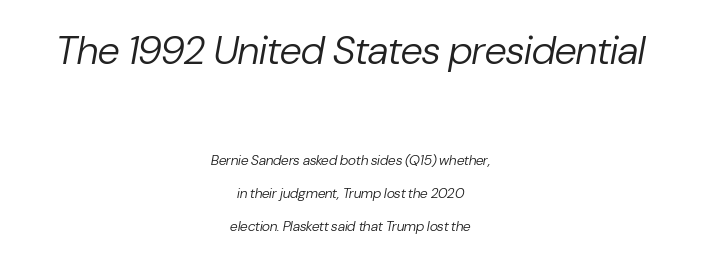
The image shows 40 px regular-weight type, italic (leaning right); set centered, loose line spacing (2.37x), normal letter spacing, not underlined; the first (top) block is 2.86x larger; low stroke contrast and a medium x-height.
